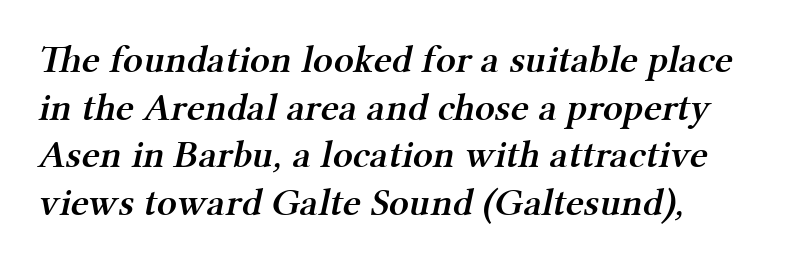
{"serif": "yes", "bold": "semi", "weight": "semibold", "width": "normal", "stroke_contrast": "medium", "x_height": "medium", "monospaced": "no", "underline": "no", "line_spacing_ratio": 1.22, "letter_spacing": "normal", "letter_spacing_em": 0.0, "glyph_px": 39}
